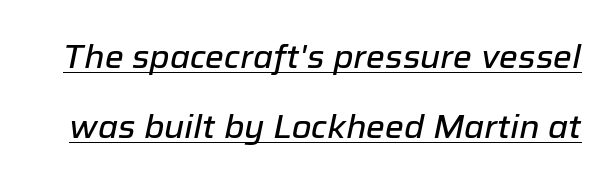
{"italic": "yes", "lean": "right", "slant_degrees": 12, "width": "normal", "stroke_contrast": "low", "x_height": "medium", "monospaced": "no", "underline": "yes", "line_spacing": "loose", "line_spacing_ratio": 2.18, "letter_spacing": "normal", "letter_spacing_em": 0.0, "glyph_px": 32}
